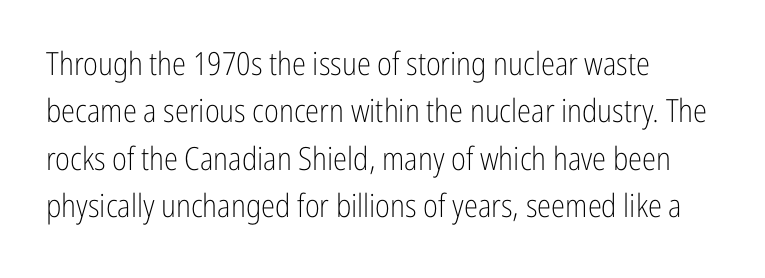
{"serif": "no", "italic": "no", "bold": "no", "weight": "light", "width": "condensed", "stroke_contrast": "low", "x_height": "medium", "monospaced": "no", "underline": "no", "align": "left", "line_spacing": "normal", "line_spacing_ratio": 1.48, "letter_spacing": "normal", "letter_spacing_em": 0.0, "glyph_px": 32}
